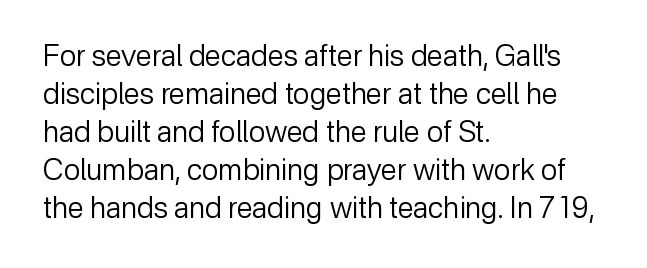
The image shows 29 px regular-weight sans-serif type, upright; set left-aligned, normal line spacing (1.31x), normal letter spacing, not underlined; low stroke contrast and a medium x-height.
